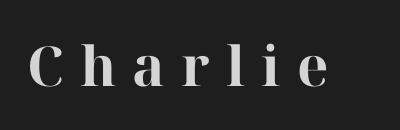
The image shows 55 px bold serif type, upright; set unusually wide letter spacing (+0.29 em), not underlined; high stroke contrast and a medium x-height.
